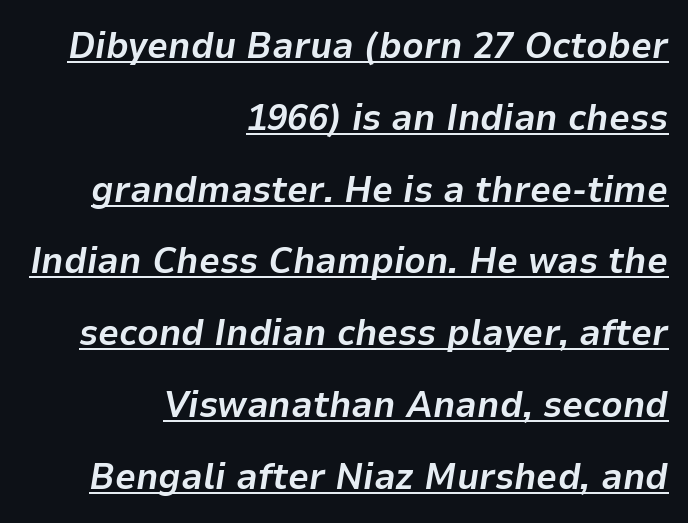
The image shows 37 px bold type, italic (leaning right); set right-aligned, loose line spacing (1.94x), normal letter spacing, underlined; low stroke contrast and a medium x-height.
